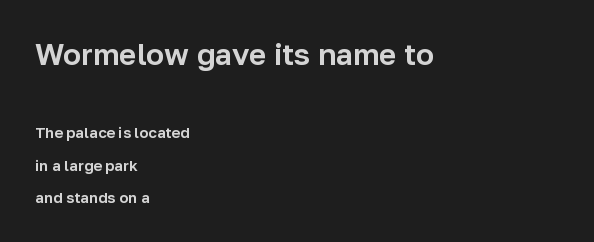
What kind of face is this? One without serifs — a sans. The letters stand straight up with perfectly vertical stems. Honestly, the rows look like they've been pulled way apart. Quick note: underline off.
